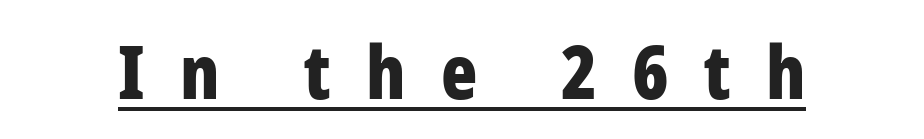
{"serif": "no", "italic": "no", "bold": "yes", "weight": "bold", "width": "condensed", "stroke_contrast": "low", "x_height": "medium", "monospaced": "no", "underline": "yes", "letter_spacing": "wide", "letter_spacing_em": 0.47, "glyph_px": 75}
